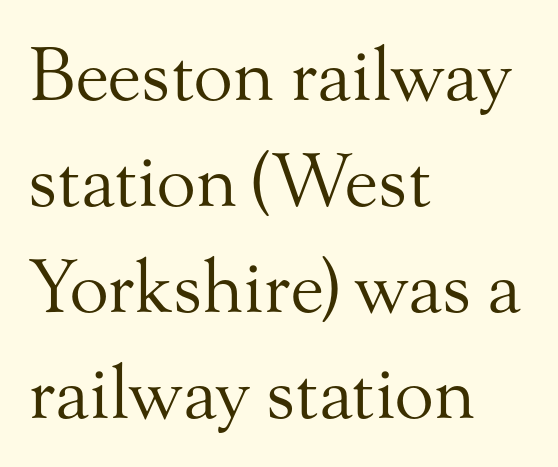
The words here are not underlined. Letters have the restrained weight of plain body copy at most. The lettering stays uniformly vertical, giving the passage a roman look. Nothing unusual about the tracking: characters are spaced as the font intends.
